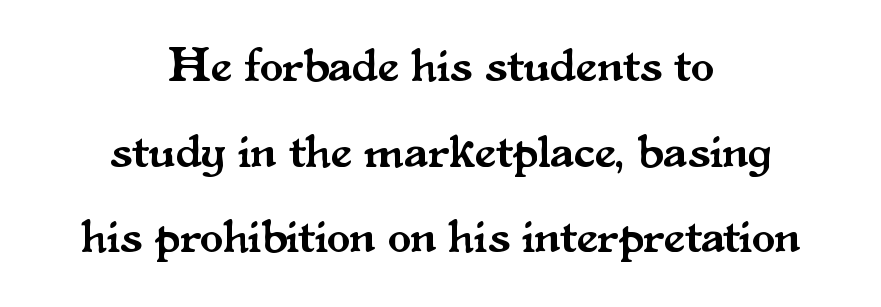
Proportional: the letters do not fall into vertical columns. Where is the straight margin? There isn't one; the lines are centered. A typesetter would label this face a serif. The letters sit at their default tracking, neither squeezed nor spread. The specimen reads as upright at a glance.
